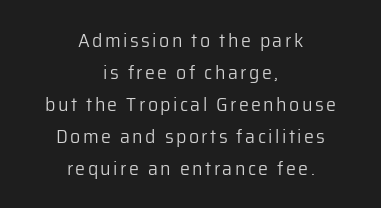
The image shows 20 px text type, upright; set centered, normal line spacing (1.6x), not underlined.
